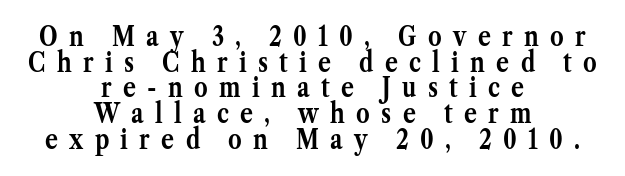
Quick note: underline off. Each line is balanced around a shared central axis. The letters stand straight up with perfectly vertical stems. Compared with typical body copy, the letter spacing here is much looser.
